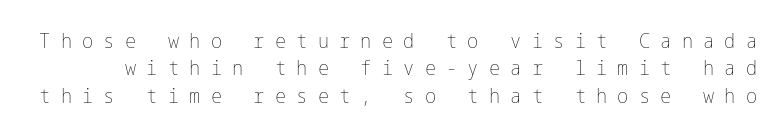
The vertical gap from one line to the next is medium. Beneath every word, the page is bare. A typesetter would mark this as roman, not italic. These glyphs show unthickened strokes, regular width or finer. This sample uses expanded letter spacing, leaving extra air between glyphs.
